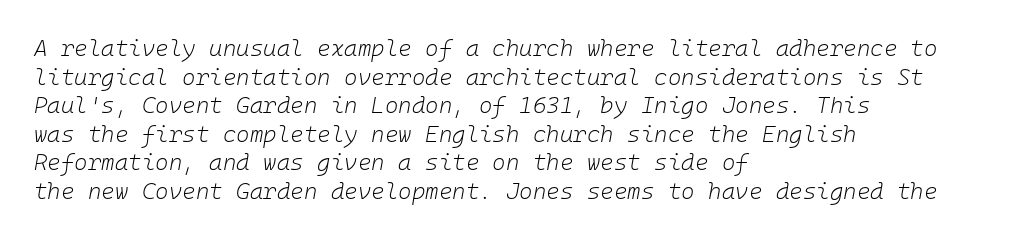
The image shows 23 px text type, italic (leaning right); set left-aligned, line spacing 1.24x, normal letter spacing, not underlined.
